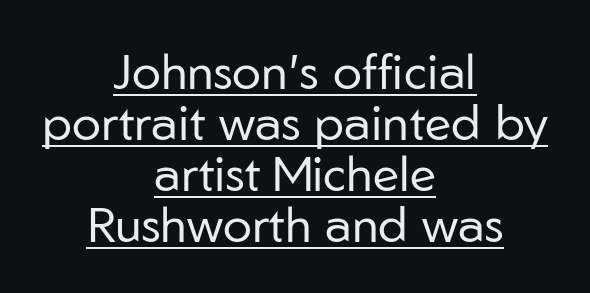
Counters stay open thanks to moderate or lighter strokes. In designer terms, the underline attribute is active on this setting. Every stem runs plumb, perpendicular to the baseline. Alignment: centered. Observe the ordinary spacing: letters are neighbours, not strangers. You could not count columns in this text — the font is proportionally spaced.
